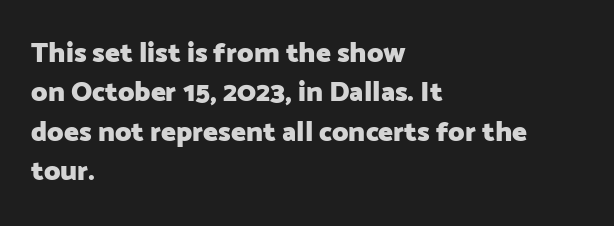
{"serif": "no", "italic": "no", "bold": "yes", "weight": "heavy", "width": "normal", "stroke_contrast": "low", "x_height": "medium", "monospaced": "no", "underline": "no", "align": "left", "line_spacing": "normal", "line_spacing_ratio": 1.41, "letter_spacing": "normal", "letter_spacing_em": 0.0, "glyph_px": 28}
